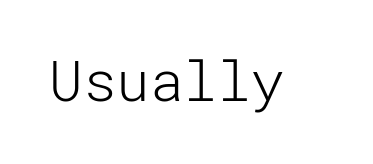
Q: Is the text bold? A: No.
Q: Is the text italic (slanted)? A: No, it is upright.
Q: Is the typeface a serif or a sans-serif typeface? A: Sans-serif.
Q: Is the text underlined? A: No.
Q: Is the spacing between letters normal or unusually wide? A: Normal.
Q: Width (condensed, normal, or wide)? A: Normal.
Q: Stroke contrast? A: Low.
Q: x-height? A: Medium.
